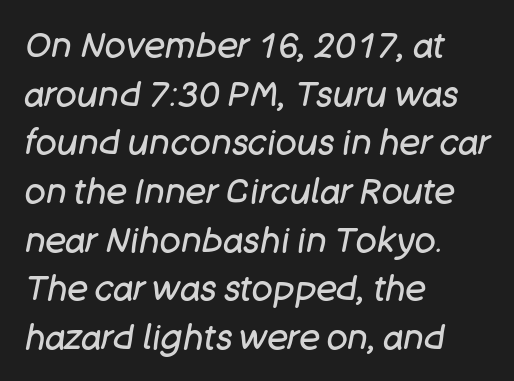
Leading: standard. Proportional: the letters do not fall into vertical columns. The letterforms sit shoulder to shoulder at normal distance. The strokes carry an ordinary text weight at most. Line beginnings align vertically; line endings do not.
